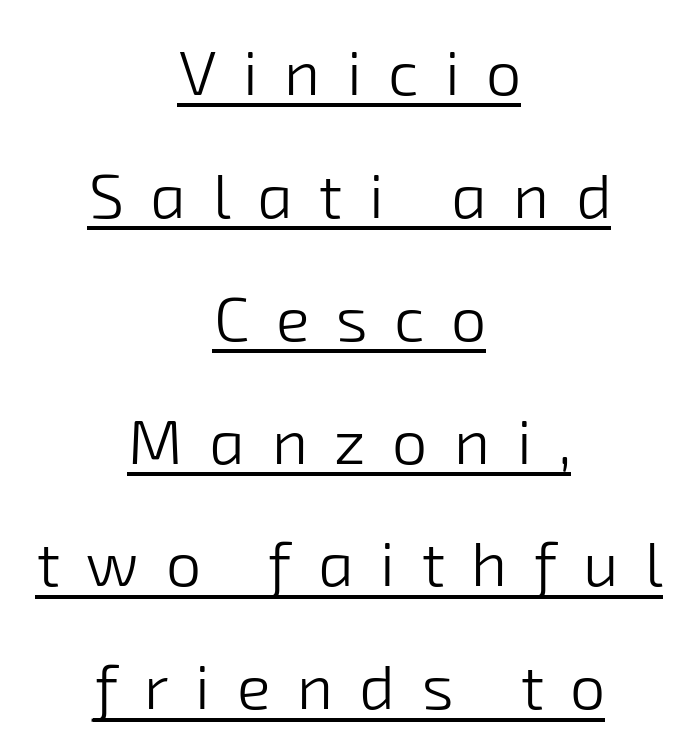
Q: Is the text bold? A: No.
Q: Is the typeface a serif or a sans-serif typeface? A: Sans-serif.
Q: Is the text underlined? A: Yes.
Q: How is the paragraph aligned? A: Centered.
Q: Is the spacing between letters normal or unusually wide? A: Unusually wide.
Q: Is the spacing between lines tight, normal or loose? A: Loose.
Q: Width (condensed, normal, or wide)? A: Normal.
Q: Stroke contrast? A: Low.
Q: x-height? A: Medium.
Q: Monospaced? A: No.
